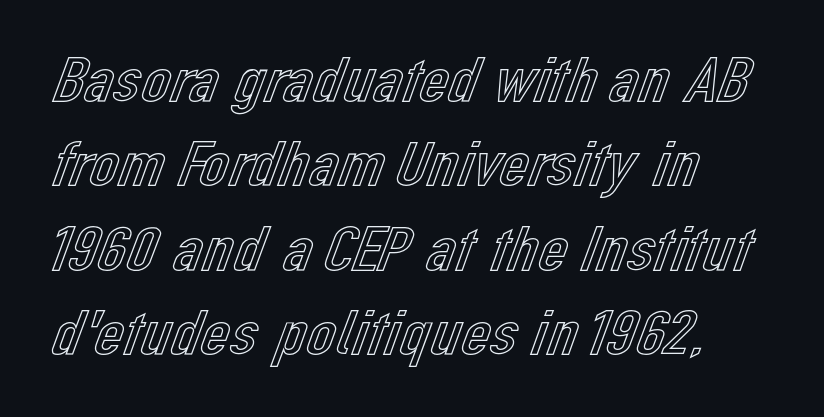
The image shows 65 px text type; set normal line spacing (1.3x), normal letter spacing, not underlined; a medium x-height.
